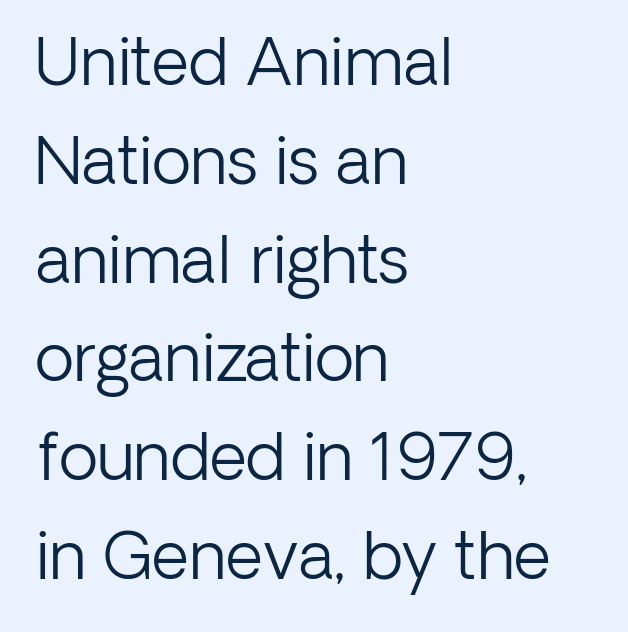
Q: Is the text bold? A: No.
Q: Is the text italic (slanted)? A: No, it is upright.
Q: Is the typeface a serif or a sans-serif typeface? A: Sans-serif.
Q: Is the text underlined? A: No.
Q: How is the paragraph aligned? A: Left-aligned.
Q: Is the spacing between letters normal or unusually wide? A: Normal.
Q: Is the spacing between lines tight, normal or loose? A: Normal.
Q: Width (condensed, normal, or wide)? A: Normal.
Q: Stroke contrast? A: Low.
Q: x-height? A: Medium.
Q: Monospaced? A: No.
